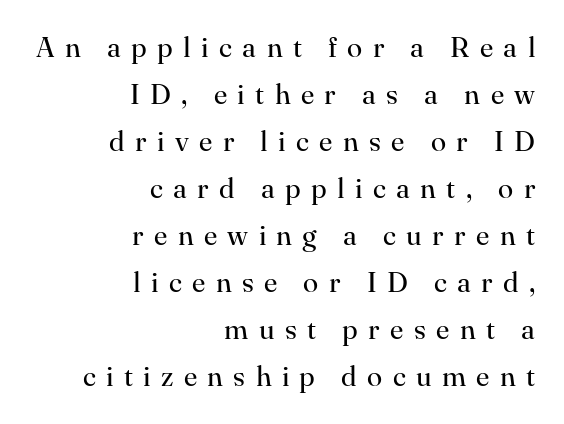
Q: Is the text bold? A: No.
Q: Is the text italic (slanted)? A: No, it is upright.
Q: Is the typeface a serif or a sans-serif typeface? A: Serif.
Q: Is the text underlined? A: No.
Q: How is the paragraph aligned? A: Right-aligned.
Q: Is the spacing between letters normal or unusually wide? A: Unusually wide.
Q: Is the spacing between lines tight, normal or loose? A: Normal.
Q: Width (condensed, normal, or wide)? A: Normal.
Q: Stroke contrast? A: High.
Q: x-height? A: Small.
Q: Monospaced? A: No.
